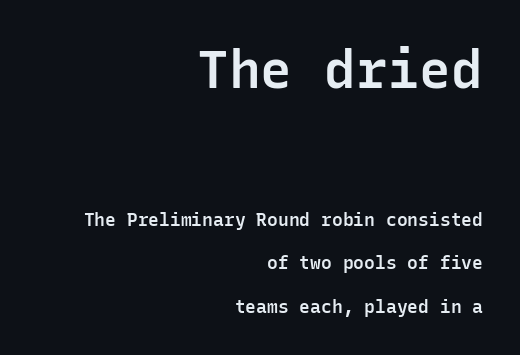
{"serif": "no", "italic": "no", "bold": "semi", "weight": "semibold", "width": "normal", "stroke_contrast": "low", "x_height": "medium", "monospaced": "yes", "underline": "no", "align": "right", "line_spacing": "loose", "line_spacing_ratio": 2.42, "letter_spacing": "normal", "letter_spacing_em": 0.0, "larger_block": "first", "size_ratio": 2.94, "glyph_px": 53}
